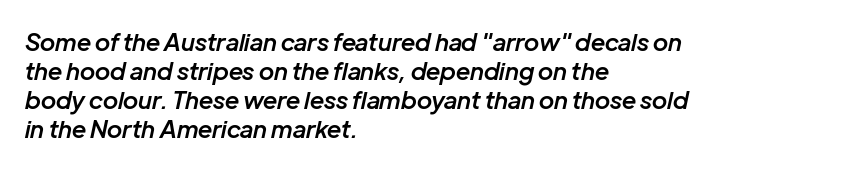
The characters look somewhat weighty, a semibold short of true bold. Notice how the stems are inclined rather than vertical — that's the hallmark of italics. Nobody touched the tracking dial on this one. Reading down the block, your eye returns to a fixed left position each line.
